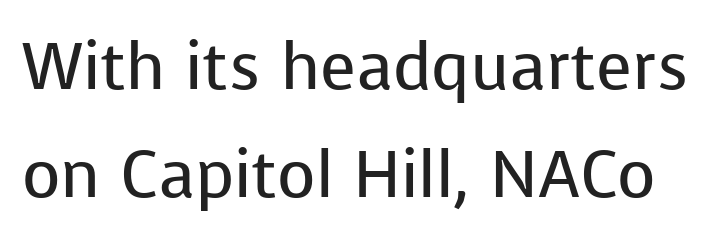
{"serif": "no", "italic": "no", "bold": "no", "weight": "regular", "width": "normal", "stroke_contrast": "low", "x_height": "medium", "monospaced": "no", "underline": "no", "line_spacing": "normal", "line_spacing_ratio": 1.63, "letter_spacing": "normal", "letter_spacing_em": 0.0, "glyph_px": 66}
